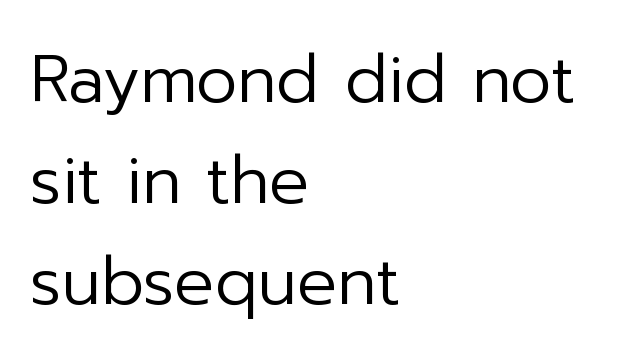
{"serif": "no", "italic": "no", "bold": "no", "weight": "regular", "width": "normal", "stroke_contrast": "low", "x_height": "medium", "monospaced": "no", "underline": "no", "align": "left", "line_spacing": "normal", "line_spacing_ratio": 1.53, "letter_spacing": "normal", "letter_spacing_em": 0.0, "glyph_px": 66}
